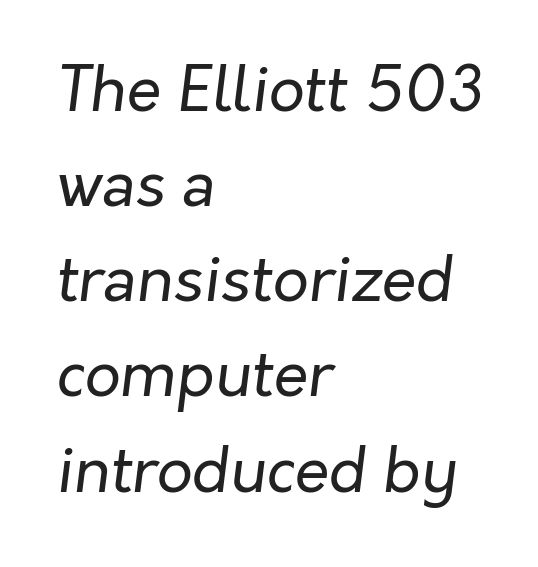
The image shows 63 px regular-weight type, italic (leaning right); set left-aligned, normal line spacing (1.51x), normal letter spacing, not underlined; low stroke contrast and a medium x-height.
